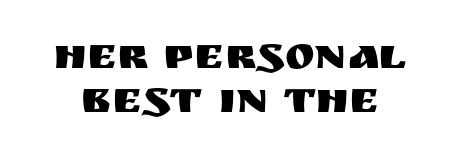
Q: Is the text italic (slanted)? A: No, it is upright.
Q: Is the typeface a serif or a sans-serif typeface? A: Sans-serif.
Q: Is the text underlined? A: No.
Q: Is the spacing between letters normal or unusually wide? A: Normal.
Q: Is the spacing between lines tight, normal or loose? A: Tight.
Q: Width (condensed, normal, or wide)? A: Normal.
Q: Stroke contrast? A: Medium.
Q: x-height? A: Large.
Q: Monospaced? A: No.
